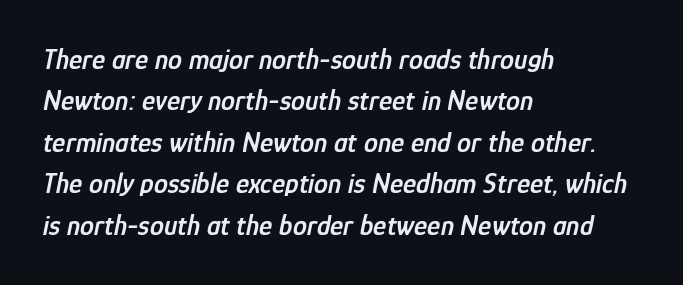
The image shows 28 px semibold, condensed type, italic (leaning right); set left-aligned, normal line spacing (1.48x), normal letter spacing, not underlined; low stroke contrast and a medium x-height.
